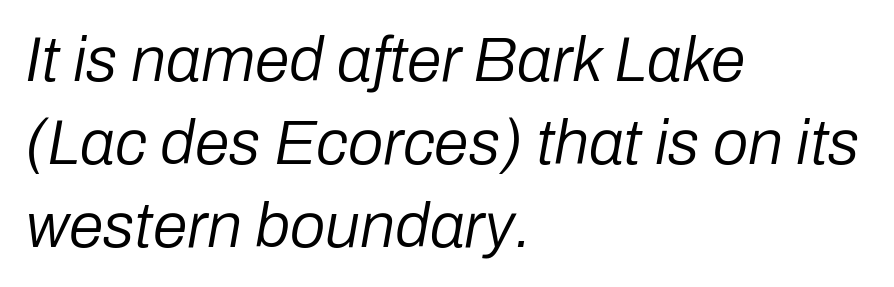
The passage shown leans; its letterforms are oblique. The lines are quadded left. A normal amount of white space separates one row of letters from the next. Stroke thickness stays within the range of a standard reading face or lighter.
